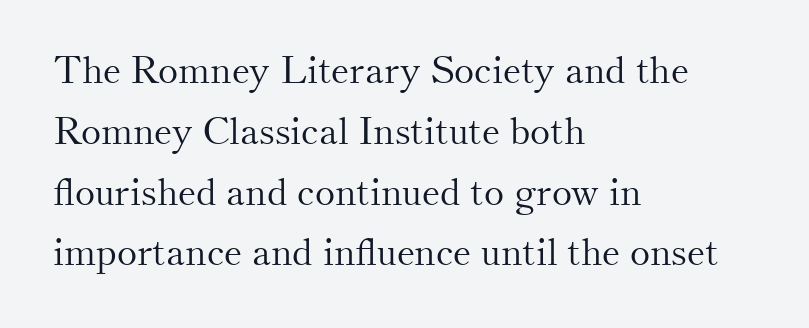
Each new line begins a customary step beneath the previous one. Default kerning and tracking; the words read as compact shapes. Proportional: the letters do not fall into vertical columns. Is the type heavy? It reads as light-to-regular instead. To sum up the face: it has serifs.
